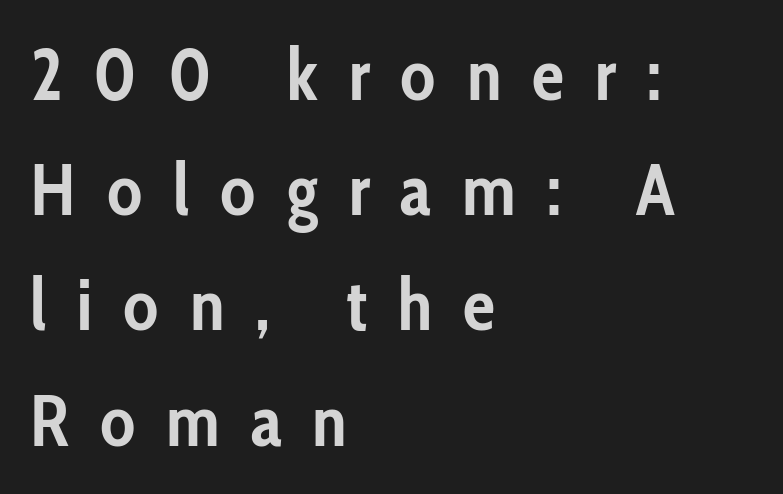
Q: Is the text bold? A: Yes.
Q: Is the text italic (slanted)? A: No, it is upright.
Q: Is the typeface a serif or a sans-serif typeface? A: Sans-serif.
Q: Is the text underlined? A: No.
Q: How is the paragraph aligned? A: Left-aligned.
Q: Is the spacing between letters normal or unusually wide? A: Unusually wide.
Q: Is the spacing between lines tight, normal or loose? A: Normal.
Q: Width (condensed, normal, or wide)? A: Condensed.
Q: Stroke contrast? A: Low.
Q: x-height? A: Medium.
Q: Monospaced? A: No.
